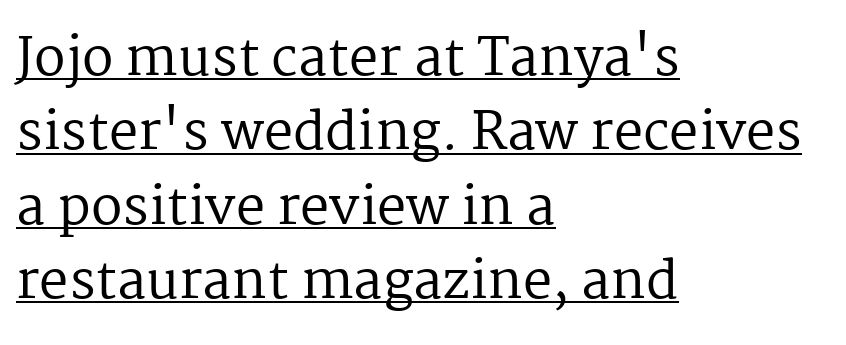
Q: Is the text bold? A: No.
Q: Is the text italic (slanted)? A: No, it is upright.
Q: Is the typeface a serif or a sans-serif typeface? A: Serif.
Q: Is the text underlined? A: Yes.
Q: How is the paragraph aligned? A: Left-aligned.
Q: Is the spacing between letters normal or unusually wide? A: Normal.
Q: Is the spacing between lines tight, normal or loose? A: Normal.
Q: Width (condensed, normal, or wide)? A: Normal.
Q: Stroke contrast? A: Medium.
Q: x-height? A: Medium.
Q: Monospaced? A: No.
